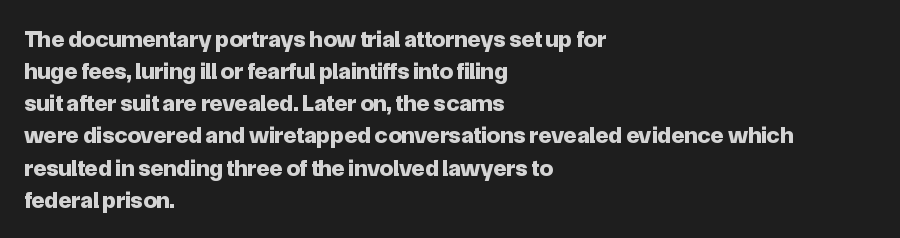
Q: Is the text bold? A: Yes.
Q: Is the text italic (slanted)? A: No, it is upright.
Q: Is the text underlined? A: No.
Q: How is the paragraph aligned? A: Left-aligned.
Q: Is the spacing between letters normal or unusually wide? A: Normal.
Q: Is the spacing between lines tight, normal or loose? A: Normal.
